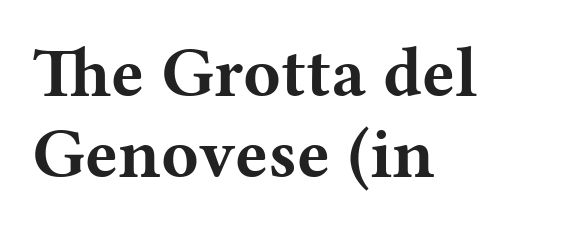
This sample is left-justified, so line endings fall wherever the words run out. The type is set solid horizontally, with unmodified tracking. On the weight axis this lands at bold, roughly 700. This sample uses a serif face. A typesetter would call this proportional, since set widths differ per character. The space beneath each line is pristine and unruled.
